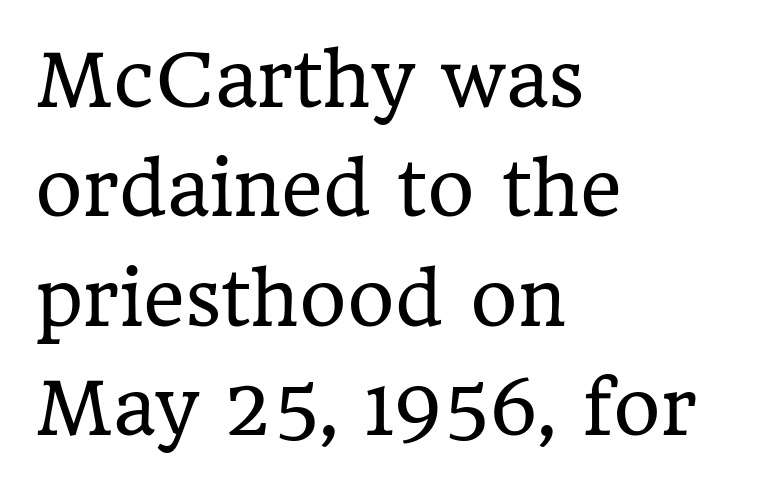
The image shows 72 px regular-weight serif type, upright; set left-aligned, normal line spacing (1.52x), normal letter spacing, not underlined; low stroke contrast and a medium x-height.
